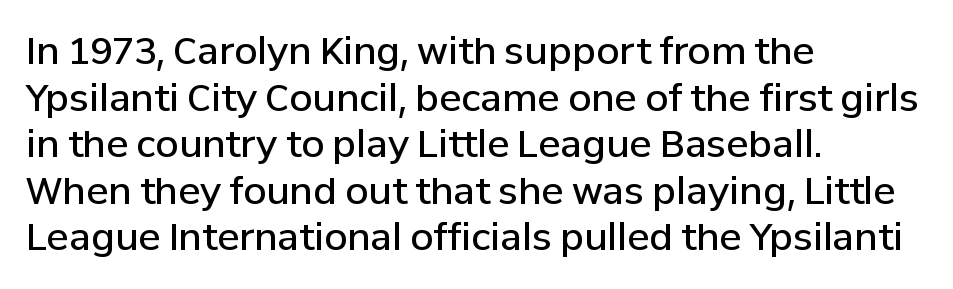
{"serif": "no", "italic": "no", "bold": "semi", "weight": "semibold", "width": "normal", "stroke_contrast": "low", "x_height": "medium", "monospaced": "no", "underline": "no", "align": "left", "line_spacing": "normal", "line_spacing_ratio": 1.26, "letter_spacing": "normal", "letter_spacing_em": 0.0, "glyph_px": 37}
